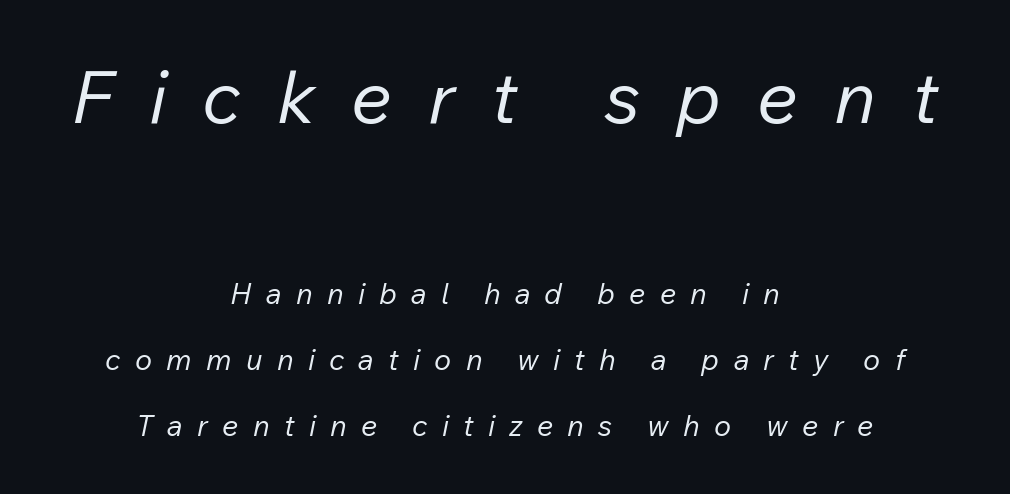
{"italic": "yes", "lean": "right", "slant_degrees": 12, "bold": "no", "weight": "regular", "width": "normal", "stroke_contrast": "low", "x_height": "medium", "monospaced": "no", "underline": "no", "align": "center", "line_spacing": "loose", "line_spacing_ratio": 2.28, "letter_spacing": "wide", "letter_spacing_em": 0.49, "larger_block": "first", "size_ratio": 2.52, "glyph_px": 73}
